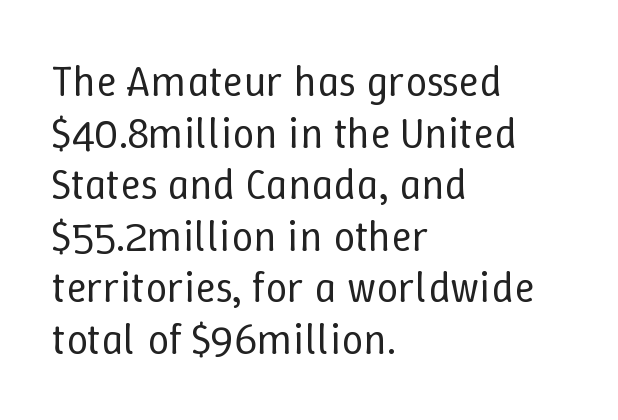
Weight: not bold — regular or lighter. Standard letterfit; no display-style spreading of the glyphs. Which margin do the lines hug? The left one — the right edge is uneven. Italic? Not at all — the glyphs are vertical. The letters advance in unequal steps, a hallmark of proportional type. Nobody drew a line under any word here.
